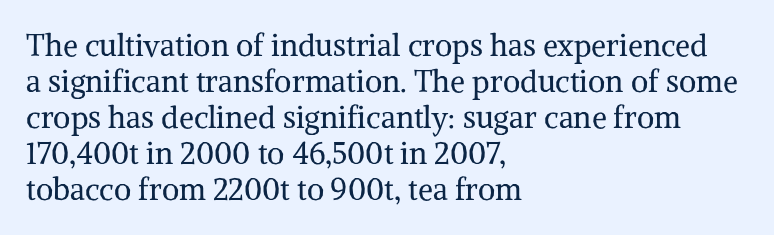
{"serif": "yes", "italic": "no", "bold": "no", "weight": "regular", "width": "normal", "stroke_contrast": "medium", "x_height": "medium", "monospaced": "no", "underline": "no", "align": "left", "line_spacing_ratio": 1.2, "letter_spacing": "normal", "letter_spacing_em": 0.0, "glyph_px": 30}
